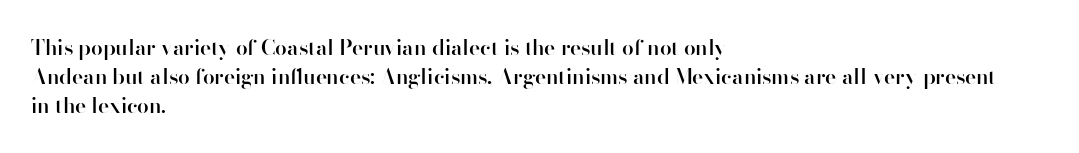
Q: Is the text bold? A: Semi-bold.
Q: Is the text italic (slanted)? A: No, it is upright.
Q: Is the text underlined? A: No.
Q: How is the paragraph aligned? A: Left-aligned.
Q: Is the spacing between letters normal or unusually wide? A: Normal.
Q: Is the spacing between lines tight, normal or loose? A: Normal.
